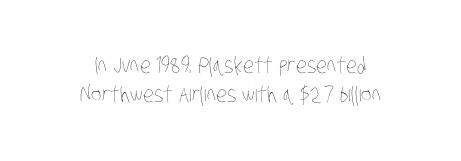
Q: Is the text bold? A: No.
Q: Is the text underlined? A: No.
Q: Is the spacing between letters normal or unusually wide? A: Normal.
Q: Is the spacing between lines tight, normal or loose? A: Normal.
